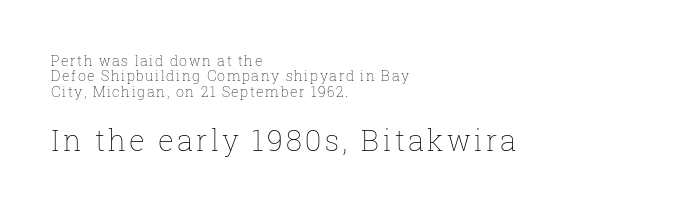
Block two is the big one; block one sits smaller above it. Designer's note — italics off, roman on. Line starts are locked; line ends wander. Here the designer chose a conventional face with non-uniform glyph widths. Anything drawn beneath the words? Only blank space. Horizontal bands of white between lines are thin slivers.
